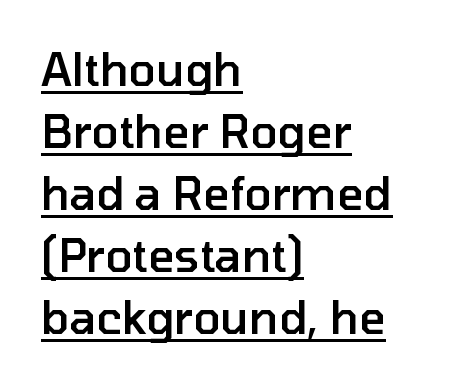
Q: Is the text bold? A: Semi-bold.
Q: Is the text italic (slanted)? A: No, it is upright.
Q: Is the typeface a serif or a sans-serif typeface? A: Sans-serif.
Q: Is the text underlined? A: Yes.
Q: How is the paragraph aligned? A: Left-aligned.
Q: Is the spacing between letters normal or unusually wide? A: Normal.
Q: Is the spacing between lines tight, normal or loose? A: Normal.
Q: Width (condensed, normal, or wide)? A: Normal.
Q: Stroke contrast? A: Low.
Q: x-height? A: Medium.
Q: Monospaced? A: No.
